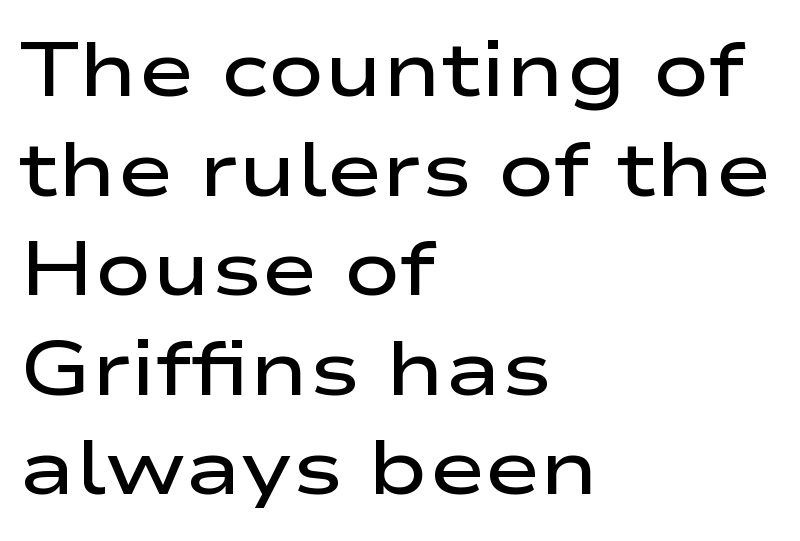
The image shows 76 px semibold, wide sans-serif type, upright; set left-aligned, normal line spacing (1.31x), normal letter spacing, not underlined; low stroke contrast and a medium x-height.
